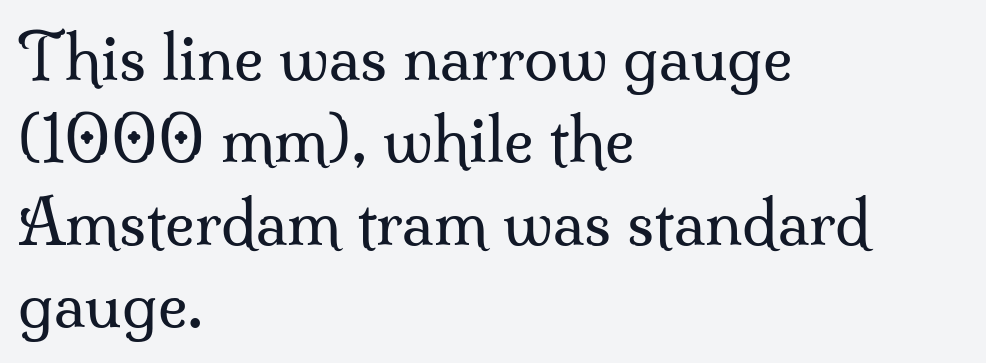
{"serif": "yes", "italic": "no", "bold": "no", "weight": "regular", "width": "normal", "stroke_contrast": "medium", "x_height": "small", "monospaced": "no", "underline": "no", "align": "left", "line_spacing": "normal", "line_spacing_ratio": 1.33, "letter_spacing": "normal", "letter_spacing_em": 0.0, "glyph_px": 62}
